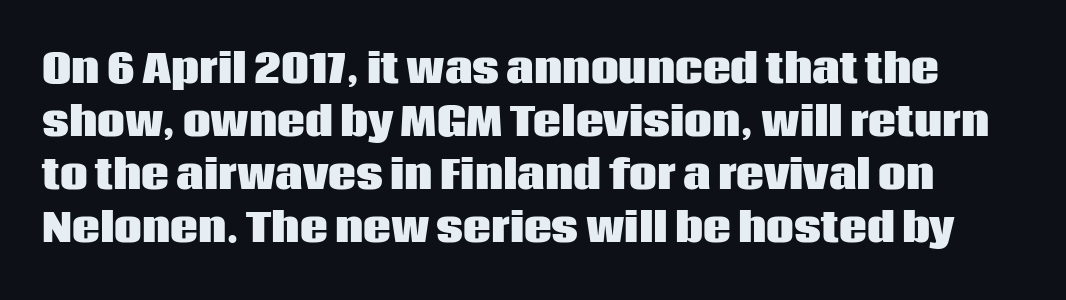
{"serif": "no", "italic": "no", "bold": "yes", "weight": "heavy", "width": "normal", "stroke_contrast": "low", "x_height": "large", "monospaced": "no", "underline": "no", "line_spacing": "normal", "line_spacing_ratio": 1.36, "letter_spacing": "normal", "letter_spacing_em": 0.0, "glyph_px": 39}
